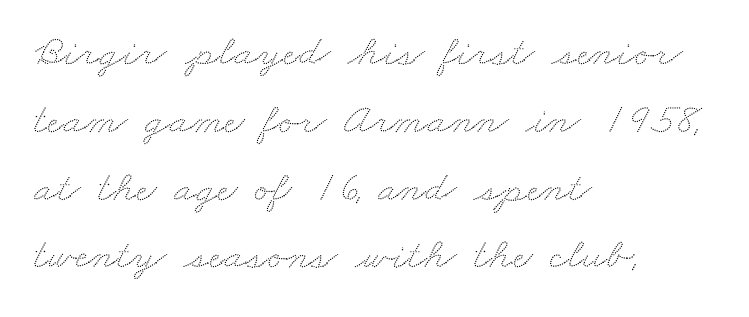
{"width": "wide", "stroke_contrast": "low", "x_height": "small", "monospaced": "no", "underline": "no", "align": "left", "line_spacing": "normal", "line_spacing_ratio": 1.54, "letter_spacing": "normal", "letter_spacing_em": 0.0, "glyph_px": 44}
